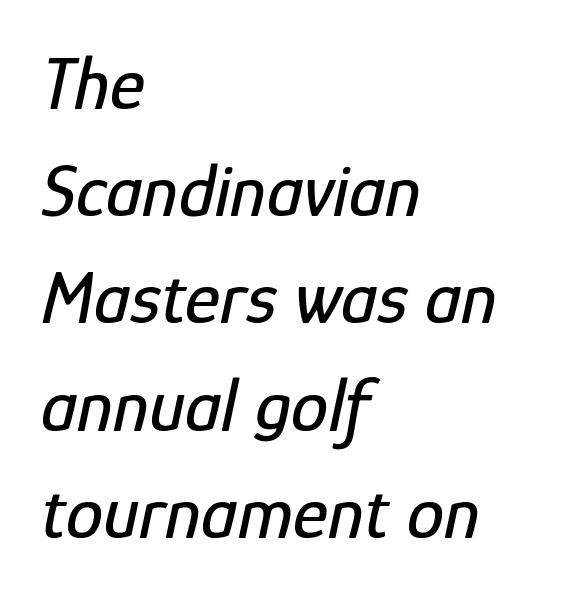
The face used here is proportionally spaced, like ordinary book or web type. Each new line begins a customary step beneath the previous one. Underlining? Definitely not there. Characters are canted at an angle relative to the baseline's perpendicular. This rendering uses left alignment, leaving the right contour irregular. Here the glyphs are tracked normally, forming tight word shapes.
